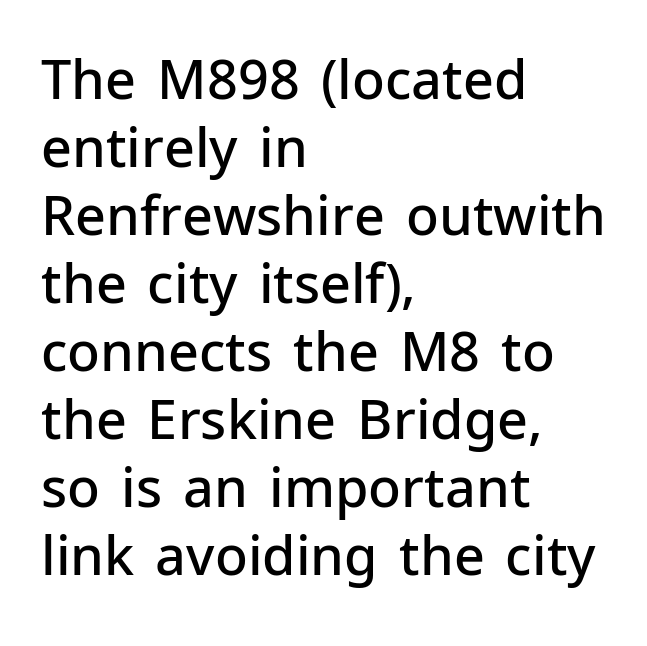
On the weight axis this lands at semibold, roughly 600. Evenly set lines give the paragraph a standard silhouette. Glance below the letters and you will spot only blank space. Glyph-to-glyph distance matches everyday printed text.
